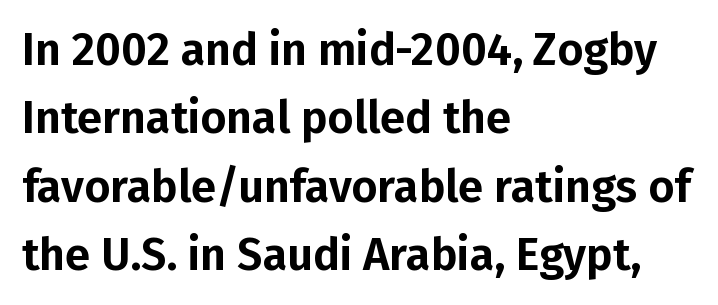
Q: Is the text italic (slanted)? A: No, it is upright.
Q: Is the typeface a serif or a sans-serif typeface? A: Sans-serif.
Q: Is the text underlined? A: No.
Q: How is the paragraph aligned? A: Left-aligned.
Q: Is the spacing between letters normal or unusually wide? A: Normal.
Q: Is the spacing between lines tight, normal or loose? A: Normal.
Q: Width (condensed, normal, or wide)? A: Normal.
Q: Stroke contrast? A: Low.
Q: x-height? A: Medium.
Q: Monospaced? A: No.
